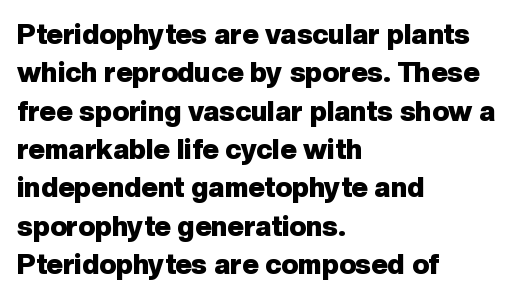
{"serif": "no", "italic": "no", "bold": "yes", "weight": "heavy", "width": "normal", "stroke_contrast": "low", "x_height": "medium", "monospaced": "no", "underline": "no", "align": "left", "line_spacing": "normal", "line_spacing_ratio": 1.37, "letter_spacing": "normal", "letter_spacing_em": 0.0, "glyph_px": 28}
